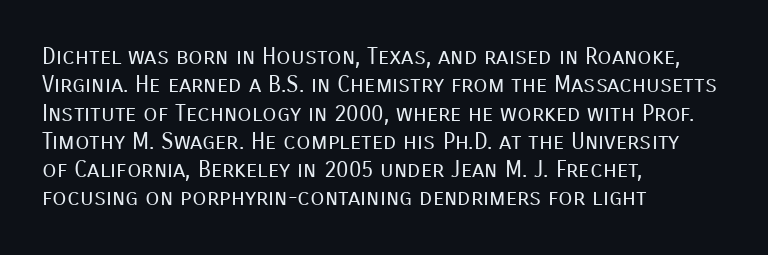
Q: Is the text bold? A: No.
Q: Is the text italic (slanted)? A: No, it is upright.
Q: Is the text underlined? A: No.
Q: How is the paragraph aligned? A: Left-aligned.
Q: Is the spacing between letters normal or unusually wide? A: Normal.
